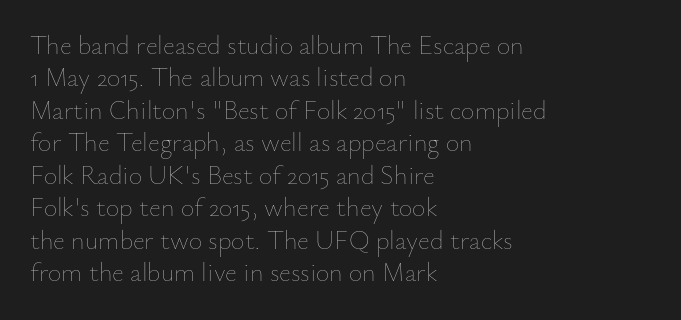
{"italic": "no", "bold": "no", "underline": "no", "align": "left", "line_spacing": "normal", "line_spacing_ratio": 1.25, "letter_spacing": "normal", "letter_spacing_em": 0.0, "glyph_px": 26}
